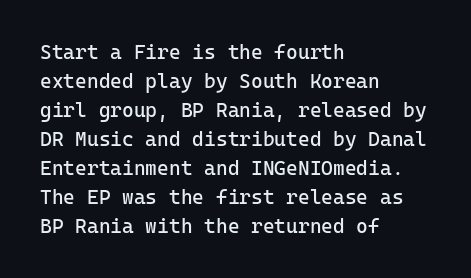
Beneath every word, the page is bare. Stems here are at most as thick as an everyday book face. When letters stand straight like this, we call the style roman or upright. This rendering leaves character spacing at its baseline value. The rendering uses a moderate line-height, typical for paragraphs.
